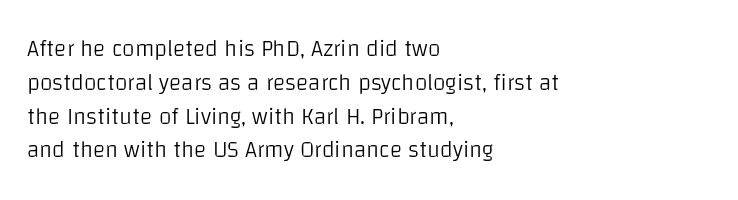
Just letters on the line, the space beneath them empty. Evenly set lines give the paragraph a standard silhouette. Heft: none added — not bold. Notice how the passage keeps a crisp vertical edge on the left only. No extra tracking has been applied to these lines. A roman cut, with each character standing at attention.
